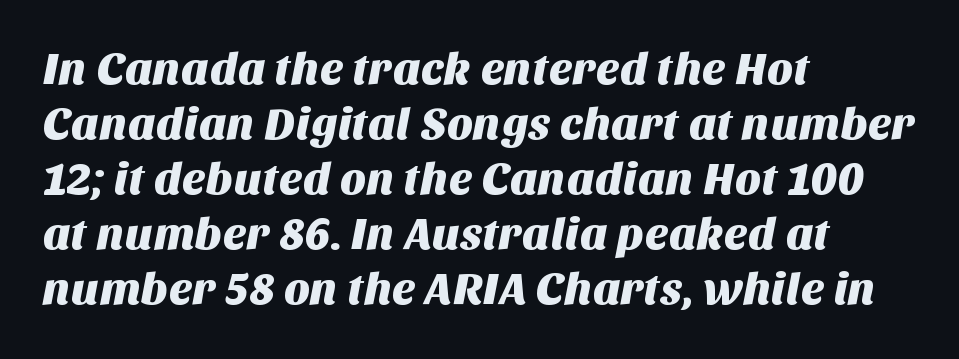
{"serif": "no", "width": "normal", "stroke_contrast": "medium", "x_height": "large", "monospaced": "no", "underline": "no", "align": "left", "line_spacing_ratio": 1.22, "letter_spacing": "normal", "letter_spacing_em": 0.0, "glyph_px": 45}
